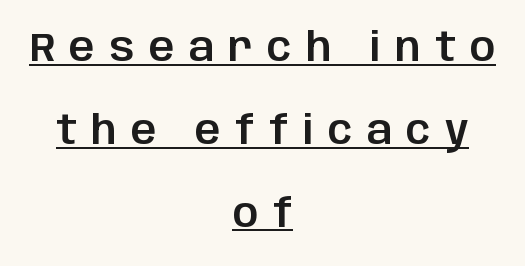
{"serif": "no", "italic": "no", "width": "normal", "stroke_contrast": "low", "x_height": "large", "monospaced": "no", "underline": "yes", "align": "center", "line_spacing": "loose", "line_spacing_ratio": 2.07, "letter_spacing": "wide", "letter_spacing_em": 0.36, "glyph_px": 40}
